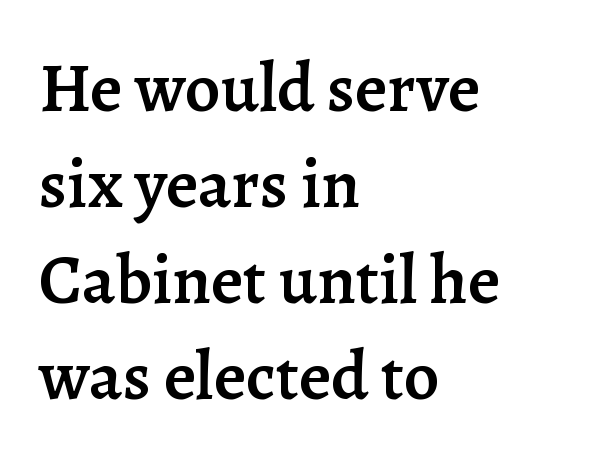
Q: Is the text bold? A: Semi-bold.
Q: Is the text italic (slanted)? A: No, it is upright.
Q: Is the typeface a serif or a sans-serif typeface? A: Serif.
Q: Is the text underlined? A: No.
Q: How is the paragraph aligned? A: Left-aligned.
Q: Is the spacing between letters normal or unusually wide? A: Normal.
Q: Is the spacing between lines tight, normal or loose? A: Normal.
Q: Width (condensed, normal, or wide)? A: Normal.
Q: Stroke contrast? A: Low.
Q: x-height? A: Medium.
Q: Monospaced? A: No.
